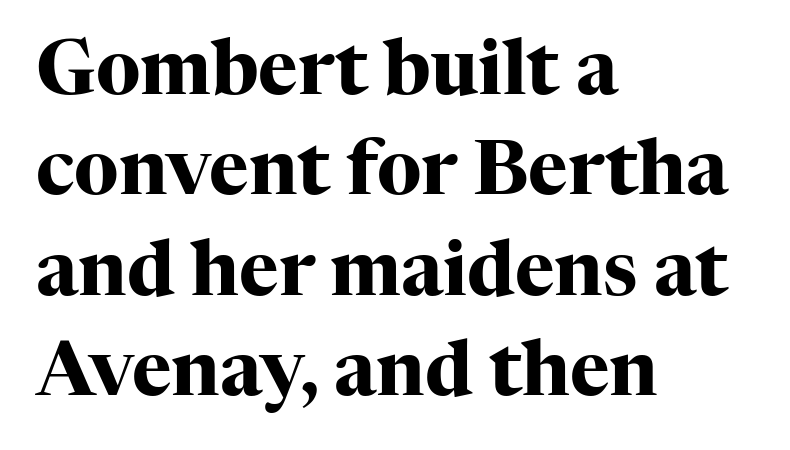
The image shows 75 px heavy serif type, upright; set left-aligned, normal line spacing (1.34x), normal letter spacing, not underlined; high stroke contrast and a medium x-height.
